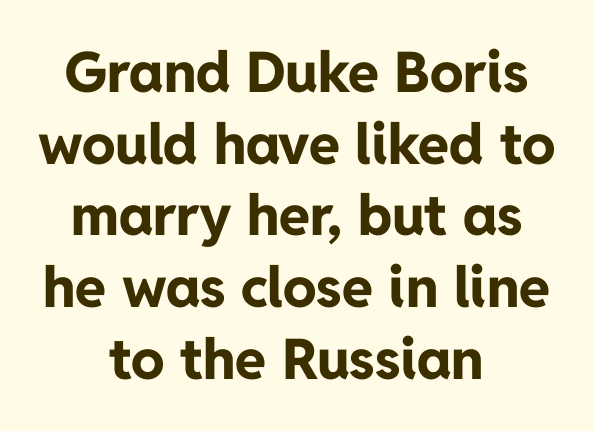
Q: Is the text bold? A: Yes.
Q: Is the text italic (slanted)? A: No, it is upright.
Q: Is the typeface a serif or a sans-serif typeface? A: Sans-serif.
Q: Is the text underlined? A: No.
Q: How is the paragraph aligned? A: Centered.
Q: Is the spacing between letters normal or unusually wide? A: Normal.
Q: Is the spacing between lines tight, normal or loose? A: Normal.
Q: Width (condensed, normal, or wide)? A: Normal.
Q: Stroke contrast? A: Low.
Q: x-height? A: Medium.
Q: Monospaced? A: No.
